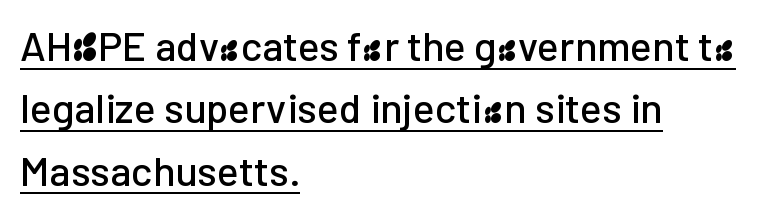
Q: Is the text italic (slanted)? A: No, it is upright.
Q: Is the typeface a serif or a sans-serif typeface? A: Sans-serif.
Q: Is the text underlined? A: Yes.
Q: How is the paragraph aligned? A: Left-aligned.
Q: Is the spacing between letters normal or unusually wide? A: Normal.
Q: Is the spacing between lines tight, normal or loose? A: Normal.
Q: Width (condensed, normal, or wide)? A: Normal.
Q: Stroke contrast? A: Low.
Q: x-height? A: Medium.
Q: Monospaced? A: No.
